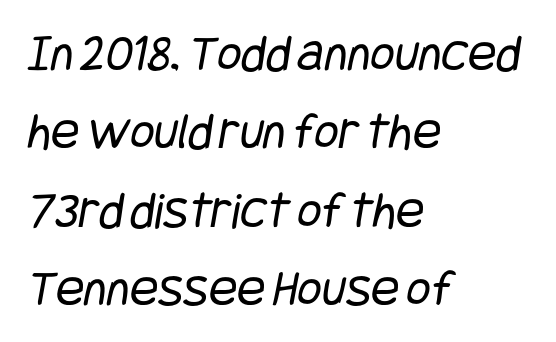
The image shows 53 px regular-weight, condensed sans-serif type; set left-aligned, normal line spacing (1.48x), normal letter spacing, not underlined; low stroke contrast and a large x-height.
